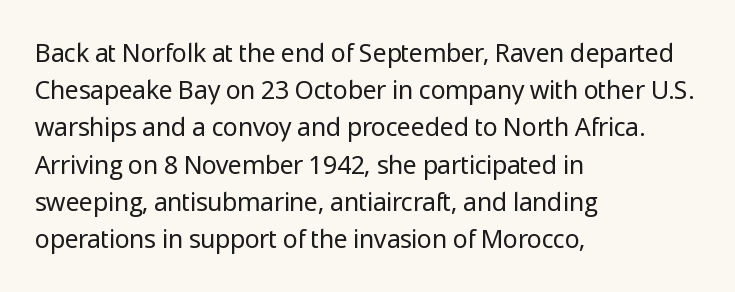
Each new line begins a customary step beneath the previous one. In CSS terms this would be text-align: left. Every character sits straight up, as roman type does. Inter-character spacing is left at the font's built-in metrics.
